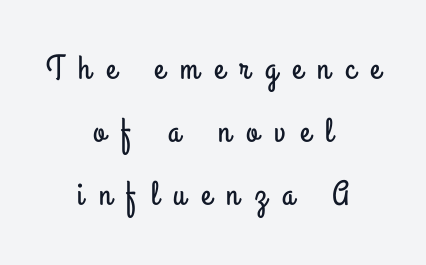
Do the characters align in a grid? No, the font is proportional. What stands out about the letter spacing? Its width — letters are far apart. Classification — sans serif. The setting favours the middle, as headings and verse often do. The words here are not underlined. Do the letters lean? They stand straight.
